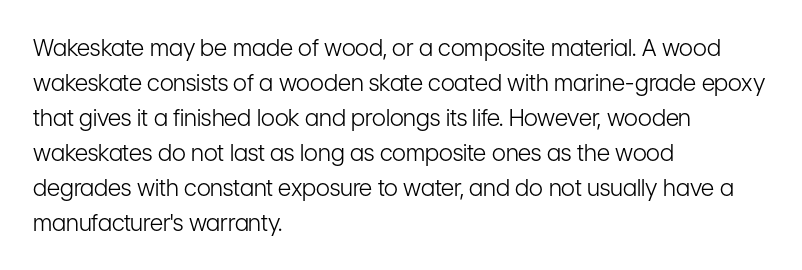
The image shows 23 px text type, upright; set left-aligned, normal line spacing (1.52x), normal letter spacing, not underlined.
